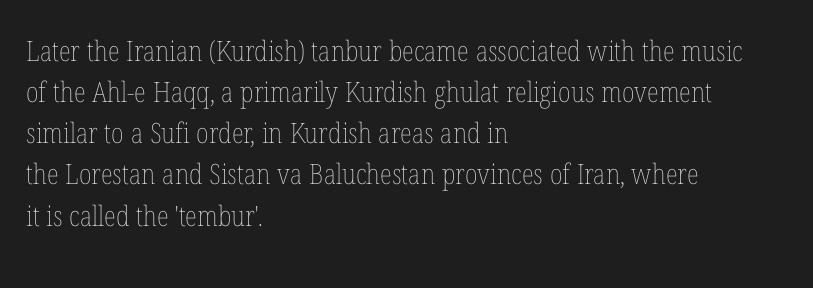
The image shows 28 px thin, condensed type, upright; set left-aligned, normal line spacing (1.47x), normal letter spacing, not underlined; low stroke contrast and a medium x-height.
